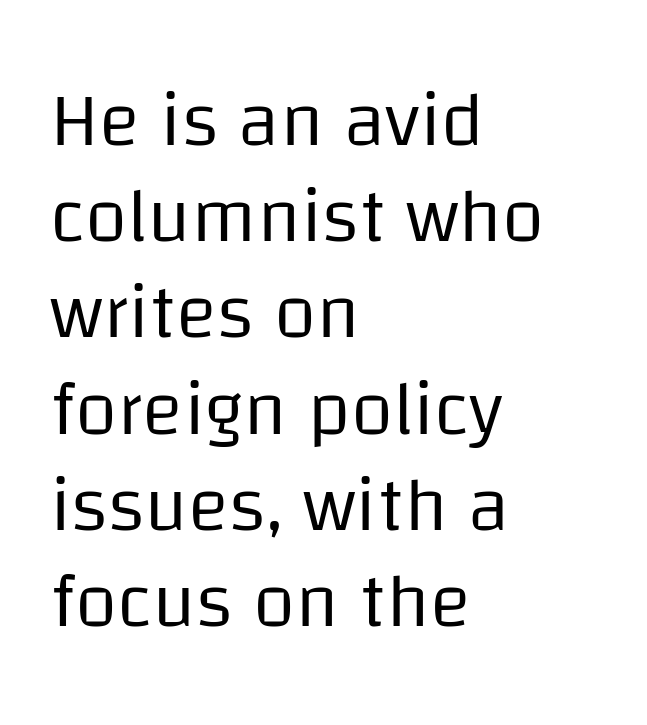
The image shows 77 px regular-weight sans-serif type, upright; set left-aligned, normal line spacing (1.25x), normal letter spacing, not underlined; low stroke contrast and a large x-height.
